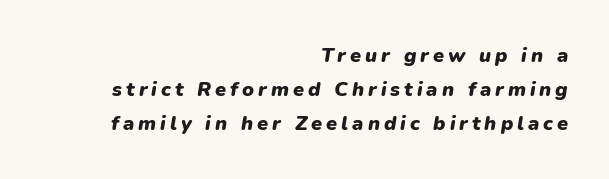
The image shows 20 px bold type, italic (leaning right); set right-aligned, normal line spacing (1.7x), unusually wide letter spacing (+0.2 em), not underlined.
